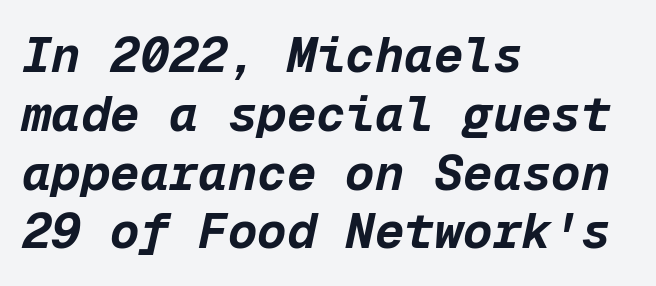
Q: Is the text bold? A: Yes.
Q: Is the text italic (slanted)? A: Yes, it leans right by about 12 degrees.
Q: Is the text underlined? A: No.
Q: How is the paragraph aligned? A: Left-aligned.
Q: Is the spacing between letters normal or unusually wide? A: Normal.
Q: Width (condensed, normal, or wide)? A: Normal.
Q: Stroke contrast? A: Low.
Q: x-height? A: Medium.
Q: Monospaced? A: Yes.
